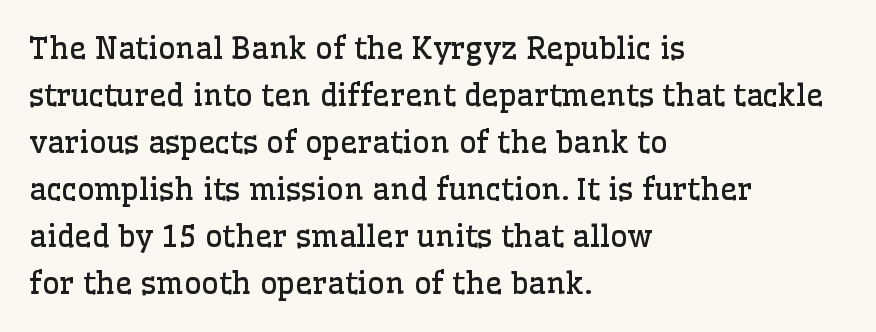
Q: Is the text bold? A: No.
Q: Is the text italic (slanted)? A: No, it is upright.
Q: Is the typeface a serif or a sans-serif typeface? A: Serif.
Q: Is the text underlined? A: No.
Q: How is the paragraph aligned? A: Left-aligned.
Q: Is the spacing between letters normal or unusually wide? A: Normal.
Q: Is the spacing between lines tight, normal or loose? A: Normal.
Q: Width (condensed, normal, or wide)? A: Normal.
Q: Stroke contrast? A: Low.
Q: x-height? A: Medium.
Q: Monospaced? A: No.
